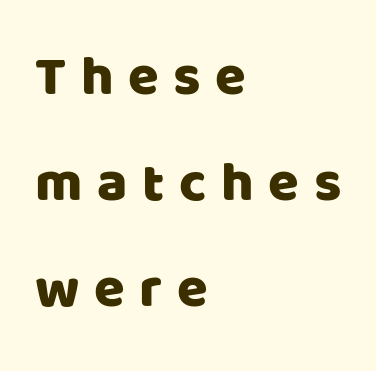
{"serif": "no", "italic": "no", "width": "normal", "stroke_contrast": "low", "x_height": "large", "monospaced": "no", "underline": "no", "align": "left", "line_spacing_ratio": 1.89, "letter_spacing": "wide", "letter_spacing_em": 0.26, "glyph_px": 56}
